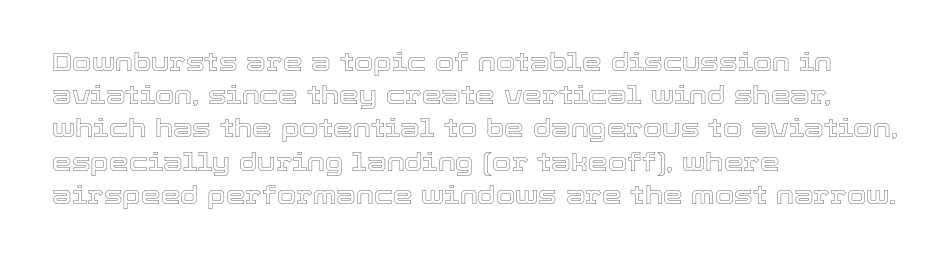
The image shows 25 px text type, upright; set left-aligned, normal line spacing (1.33x), normal letter spacing, not underlined.
